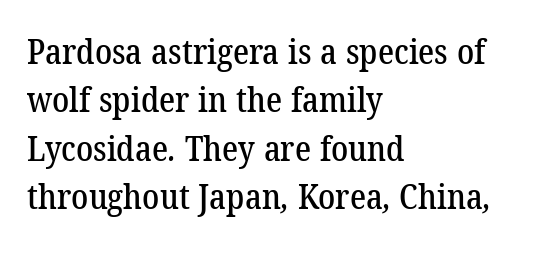
{"serif": "yes", "width": "normal", "stroke_contrast": "low", "x_height": "medium", "monospaced": "no", "underline": "no", "align": "left", "line_spacing": "normal", "line_spacing_ratio": 1.42, "letter_spacing": "normal", "letter_spacing_em": 0.0, "glyph_px": 34}
